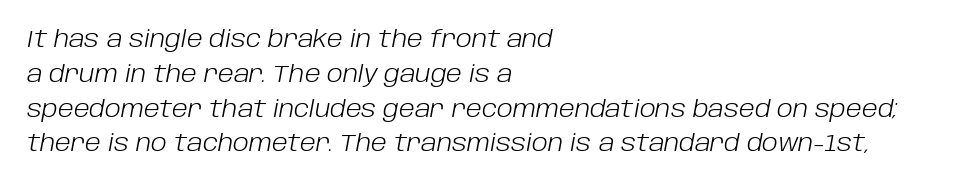
The image shows 24 px text type, italic (leaning right); set left-aligned, normal line spacing (1.45x), normal letter spacing, not underlined.
